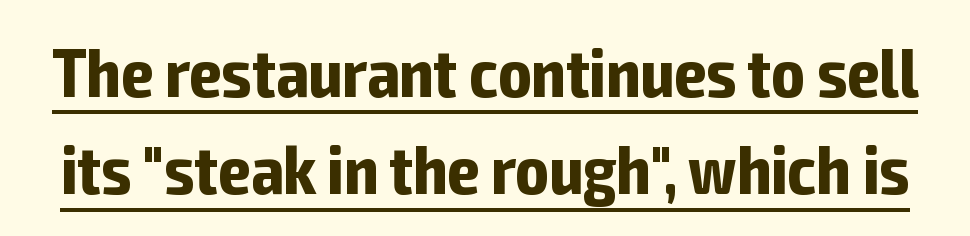
The image shows 69 px bold, condensed sans-serif type, upright; set normal line spacing (1.41x), normal letter spacing, underlined; low stroke contrast and a medium x-height.
